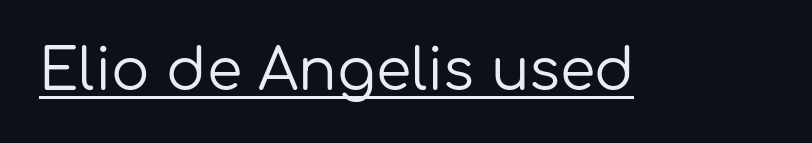
The image shows 57 px regular-weight sans-serif type, upright; set normal letter spacing, underlined; low stroke contrast and a medium x-height.
